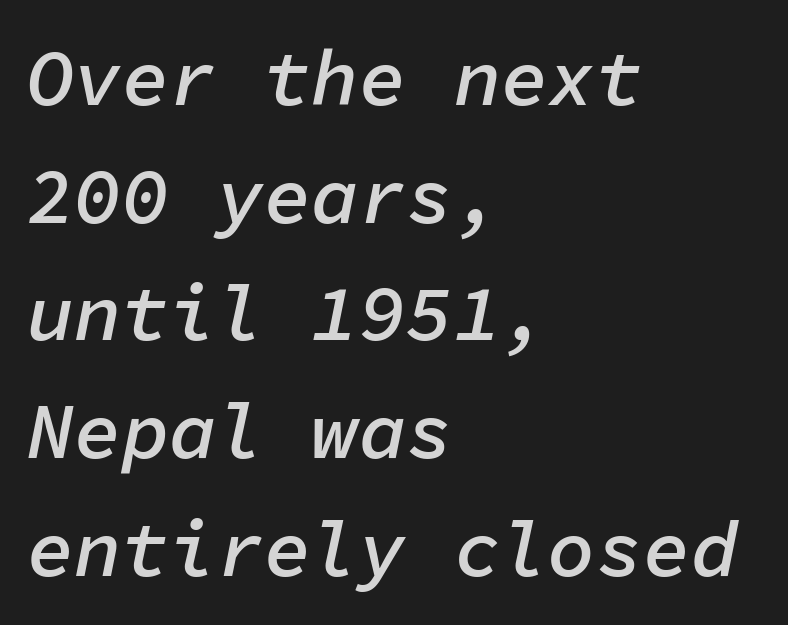
Q: Is the text bold? A: Semi-bold.
Q: Is the text italic (slanted)? A: Yes, it leans right by about 11 degrees.
Q: Is the text underlined? A: No.
Q: How is the paragraph aligned? A: Left-aligned.
Q: Is the spacing between letters normal or unusually wide? A: Normal.
Q: Is the spacing between lines tight, normal or loose? A: Normal.
Q: Width (condensed, normal, or wide)? A: Normal.
Q: Stroke contrast? A: Low.
Q: x-height? A: Medium.
Q: Monospaced? A: Yes.
